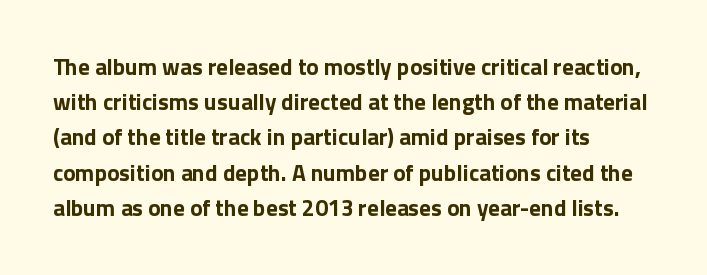
{"italic": "no", "bold": "yes", "underline": "no", "align": "left", "line_spacing": "normal", "line_spacing_ratio": 1.53, "letter_spacing": "normal", "letter_spacing_em": 0.0, "glyph_px": 23}
